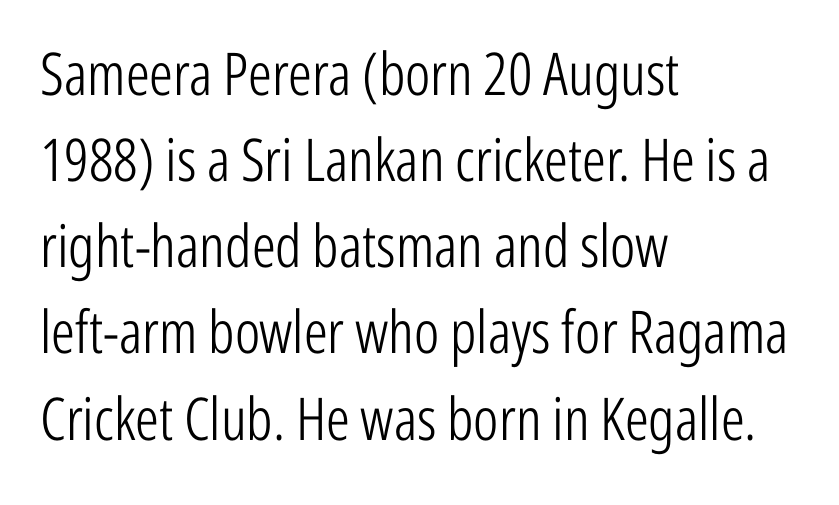
The designer went with a sans here, leaving each stem footless. The rendering keeps characters at their native spacing. The passage shown stacks its lines at a standard gap. Is this a fixed-width face? No — the glyphs have proportional, varying widths. This reads as an unemphasized weight, regular at the heaviest.
